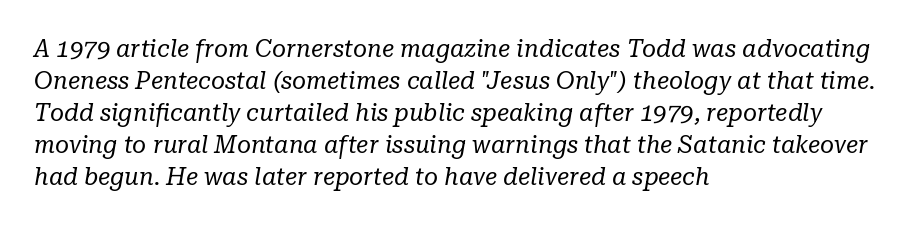
If you measured baseline to baseline, you'd find a middling distance. Alignment: flush left. Designer's note — italics engaged. Each row of text sits above clean, open space. Letters have the restrained weight of plain body copy at most. These lines keep a tight, regular rhythm from letter to letter.
